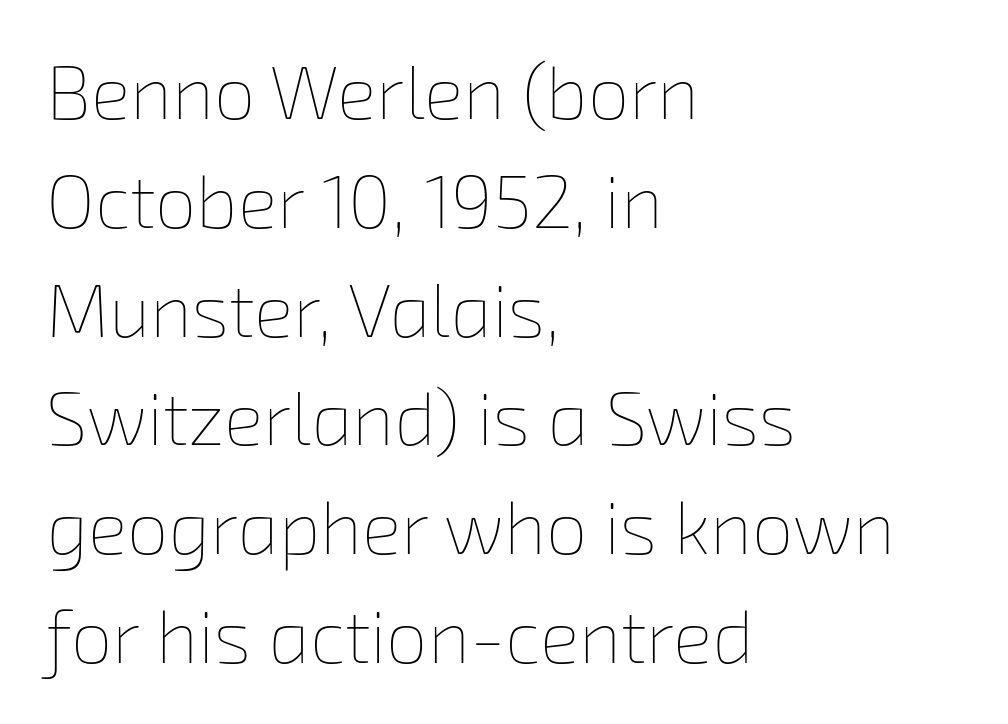
Q: Is the text bold? A: No.
Q: Is the text underlined? A: No.
Q: How is the paragraph aligned? A: Left-aligned.
Q: Is the spacing between letters normal or unusually wide? A: Normal.
Q: Is the spacing between lines tight, normal or loose? A: Normal.
Q: Width (condensed, normal, or wide)? A: Normal.
Q: Stroke contrast? A: Low.
Q: x-height? A: Medium.
Q: Monospaced? A: No.
